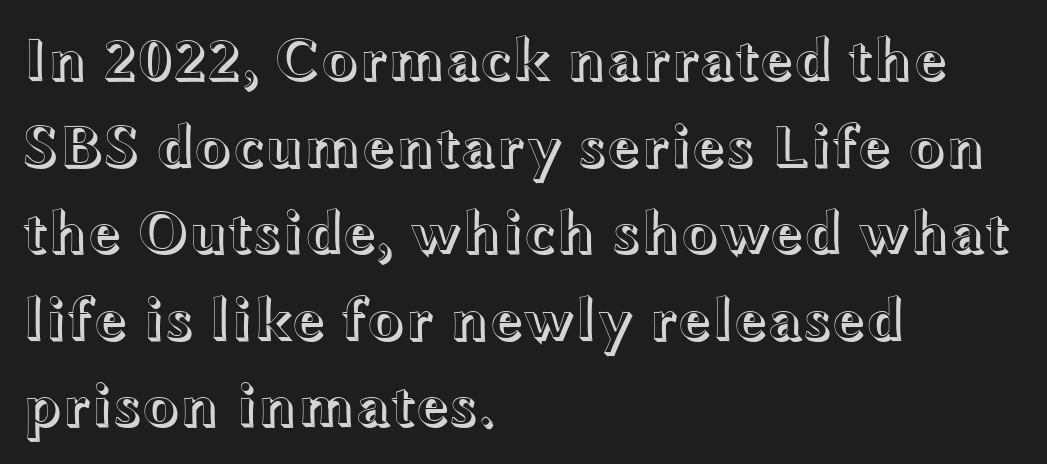
The image shows 61 px wide type, upright; set left-aligned, normal line spacing (1.42x), normal letter spacing, not underlined; a medium x-height.
